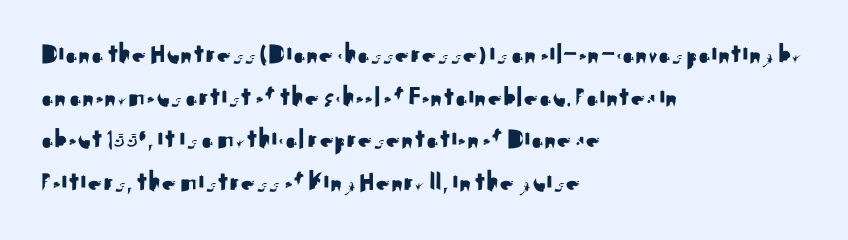
Q: Is the text italic (slanted)? A: No, it is upright.
Q: Is the typeface a serif or a sans-serif typeface? A: Sans-serif.
Q: Is the text underlined? A: No.
Q: How is the paragraph aligned? A: Left-aligned.
Q: Is the spacing between letters normal or unusually wide? A: Normal.
Q: Is the spacing between lines tight, normal or loose? A: Normal.
Q: Width (condensed, normal, or wide)? A: Normal.
Q: Stroke contrast? A: Medium.
Q: x-height? A: Small.
Q: Monospaced? A: No.
